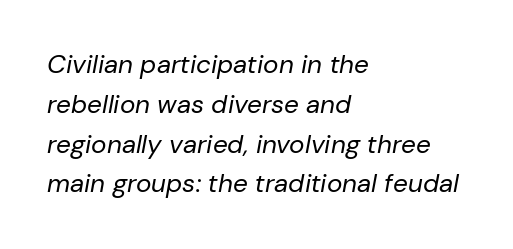
Normally led — the rows are evenly, conventionally spaced. The rendering anchors every line to the left-hand side. Characters follow at the spacing the type designer built in. An italicized treatment has been applied to the whole sample. Letters have the restrained weight of plain body copy at most.
